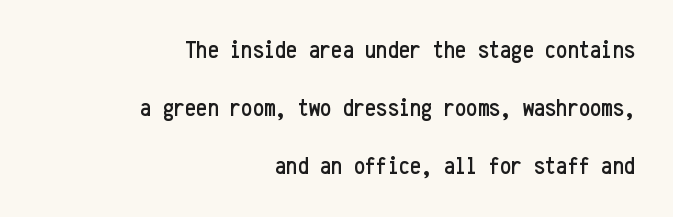
{"italic": "no", "underline": "no", "align": "right", "line_spacing": "loose", "line_spacing_ratio": 2.32, "letter_spacing": "normal", "letter_spacing_em": 0.0, "glyph_px": 25}
